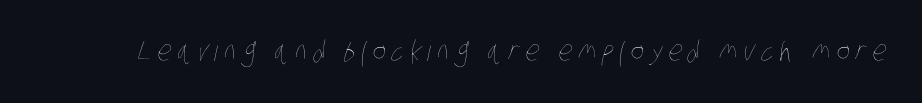
{"bold": "no", "weight": "thin", "width": "condensed", "stroke_contrast": "low", "x_height": "large", "monospaced": "no", "underline": "no", "letter_spacing": "wide", "letter_spacing_em": 0.22, "glyph_px": 28}
